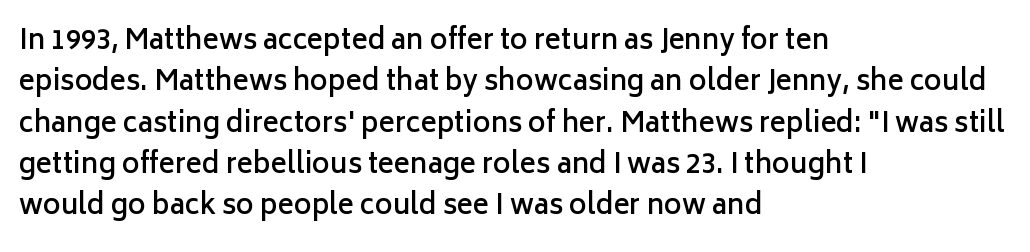
Q: Is the text bold? A: Semi-bold.
Q: Is the text italic (slanted)? A: No, it is upright.
Q: Is the text underlined? A: No.
Q: How is the paragraph aligned? A: Left-aligned.
Q: Is the spacing between letters normal or unusually wide? A: Normal.
Q: Is the spacing between lines tight, normal or loose? A: Normal.
